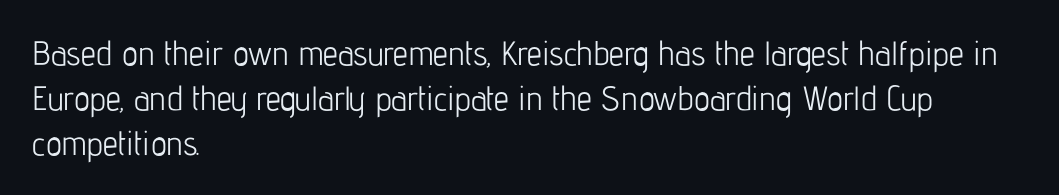
Q: Is the text bold? A: No.
Q: Is the text italic (slanted)? A: No, it is upright.
Q: Is the typeface a serif or a sans-serif typeface? A: Sans-serif.
Q: Is the text underlined? A: No.
Q: How is the paragraph aligned? A: Left-aligned.
Q: Is the spacing between letters normal or unusually wide? A: Normal.
Q: Is the spacing between lines tight, normal or loose? A: Normal.
Q: Width (condensed, normal, or wide)? A: Condensed.
Q: Stroke contrast? A: Low.
Q: x-height? A: Medium.
Q: Monospaced? A: No.
